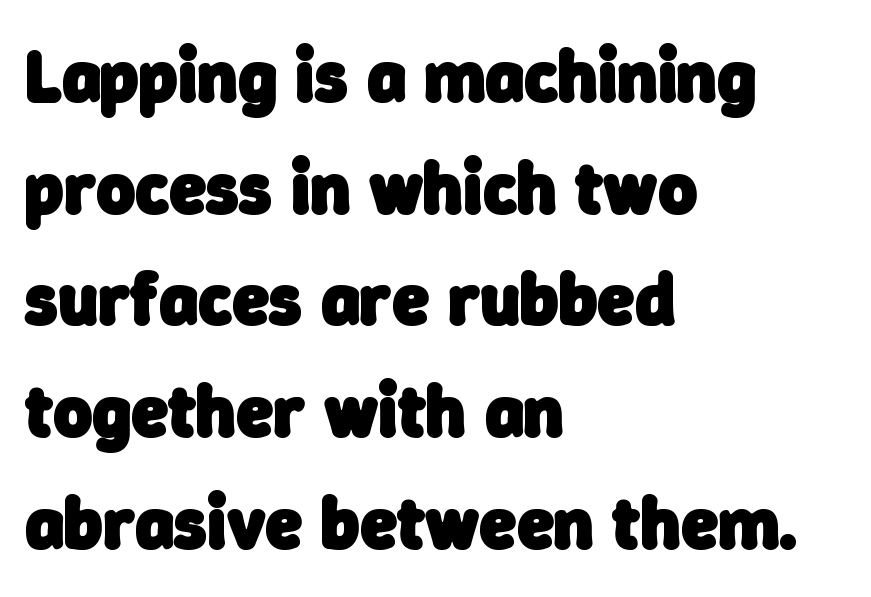
{"serif": "no", "bold": "yes", "weight": "heavy", "width": "normal", "stroke_contrast": "low", "x_height": "medium", "monospaced": "no", "underline": "no", "align": "left", "line_spacing": "normal", "line_spacing_ratio": 1.51, "letter_spacing": "normal", "letter_spacing_em": 0.0, "glyph_px": 74}
